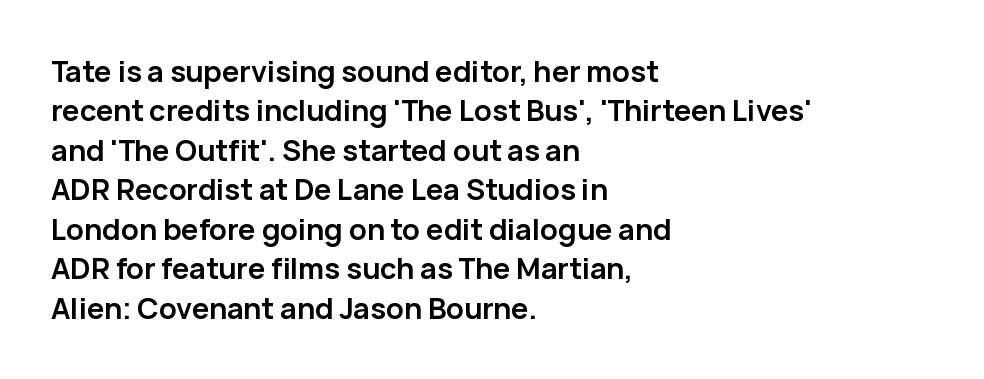
{"serif": "no", "italic": "no", "bold": "yes", "weight": "semibold", "width": "normal", "stroke_contrast": "low", "x_height": "medium", "monospaced": "no", "underline": "no", "align": "left", "line_spacing": "normal", "line_spacing_ratio": 1.36, "letter_spacing": "normal", "letter_spacing_em": 0.0, "glyph_px": 29}
